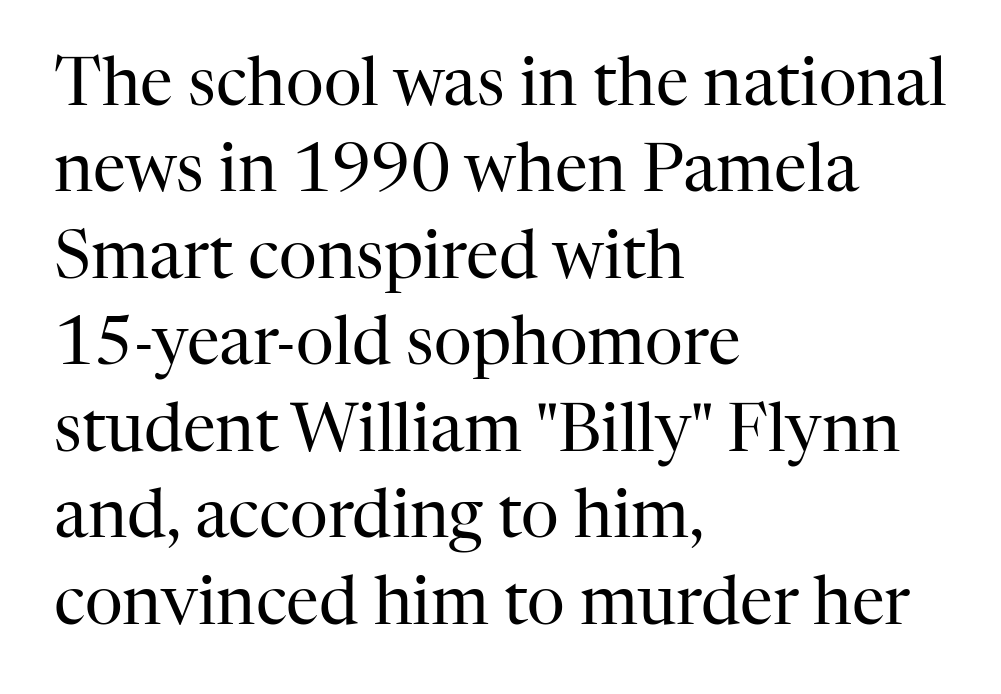
Caption: multi-line text, flush left, ragged right. Here the designer chose a conventional face with non-uniform glyph widths. Reading down the column, the eye jumps a familiar distance to each next line. Any mark beneath the type? The region is blank. What kind of face is this? One with serifs. In terms of posture, this sample is upright.
